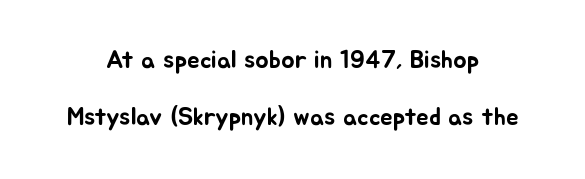
{"italic": "no", "underline": "no", "align": "center", "line_spacing": "loose", "line_spacing_ratio": 2.3, "letter_spacing": "normal", "letter_spacing_em": 0.0, "glyph_px": 25}
